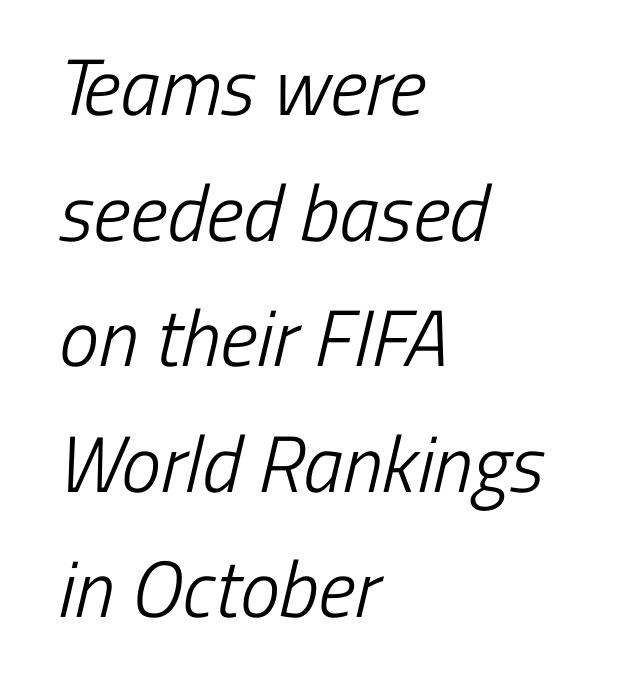
Q: Is the text bold? A: No.
Q: Is the typeface a serif or a sans-serif typeface? A: Sans-serif.
Q: Is the text underlined? A: No.
Q: How is the paragraph aligned? A: Left-aligned.
Q: Is the spacing between letters normal or unusually wide? A: Normal.
Q: Is the spacing between lines tight, normal or loose? A: Normal.
Q: Width (condensed, normal, or wide)? A: Condensed.
Q: Stroke contrast? A: Low.
Q: x-height? A: Medium.
Q: Monospaced? A: No.
